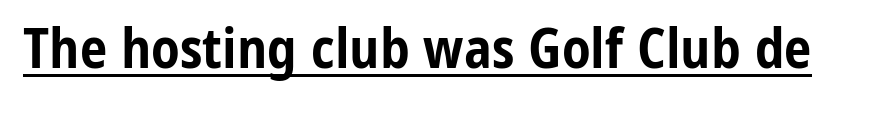
Heavy-handed strokes throughout: this text is bold. No italicization has been applied; the sample stays upright. Underline: present. Note the varied advance widths — an 'i' is clearly narrower than an 'm'.
